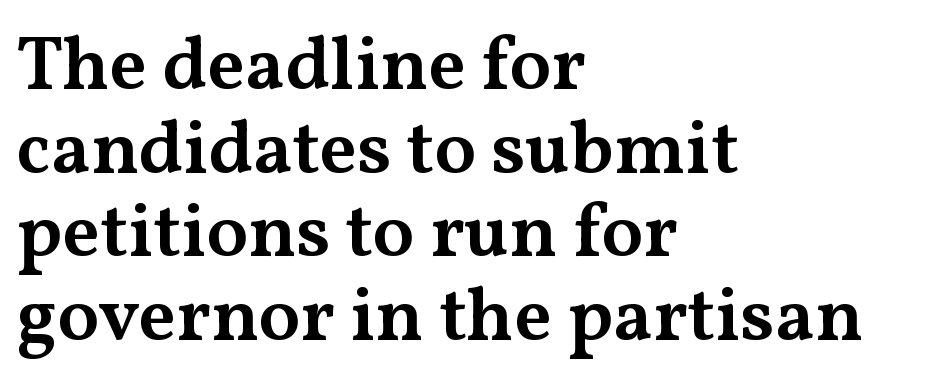
Clear beneath every line of the passage. Varying glyph widths throughout — classic text-font behaviour. Look at the bottom of the vertical strokes: they flare into serifs here. Horizontal bands of white between lines are thin slivers. If you drew a ruler down the left edge, every line would touch it.
